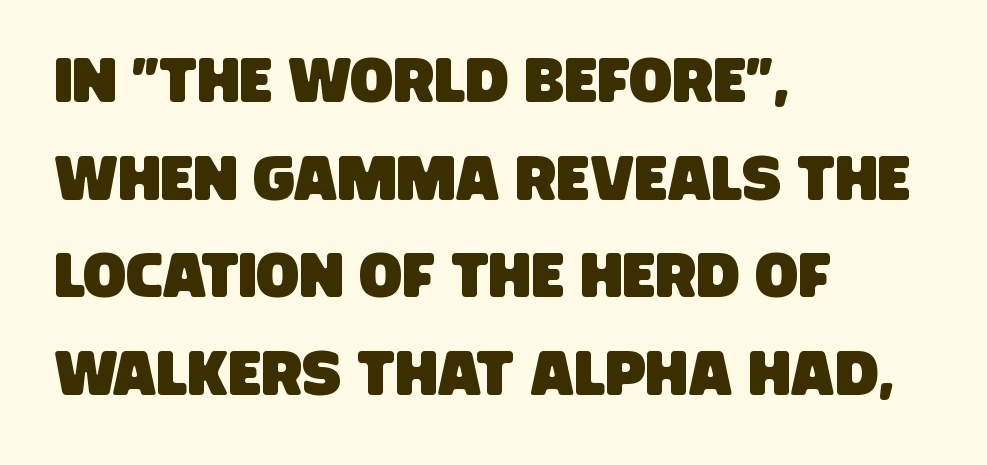
Q: Is the typeface a serif or a sans-serif typeface? A: Sans-serif.
Q: Is the text underlined? A: No.
Q: How is the paragraph aligned? A: Left-aligned.
Q: Is the spacing between letters normal or unusually wide? A: Normal.
Q: Is the spacing between lines tight, normal or loose? A: Normal.
Q: Width (condensed, normal, or wide)? A: Condensed.
Q: Stroke contrast? A: Low.
Q: x-height? A: Large.
Q: Monospaced? A: No.
